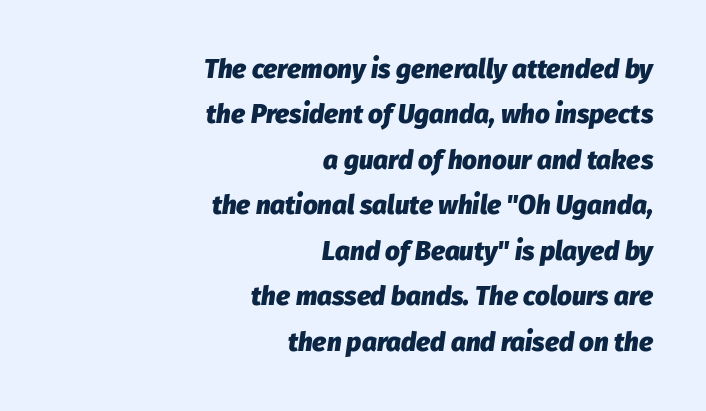
{"italic": "yes", "lean": "right", "slant_degrees": 8, "bold": "yes", "underline": "no", "align": "right", "line_spacing_ratio": 1.75, "letter_spacing": "normal", "letter_spacing_em": 0.0, "glyph_px": 26}
